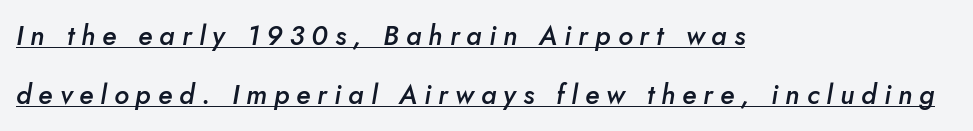
Q: Is the text bold? A: Semi-bold.
Q: Is the text italic (slanted)? A: Yes, it leans right by about 5 degrees.
Q: Is the text underlined? A: Yes.
Q: How is the paragraph aligned? A: Left-aligned.
Q: Is the spacing between letters normal or unusually wide? A: Unusually wide.
Q: Is the spacing between lines tight, normal or loose? A: Loose.
